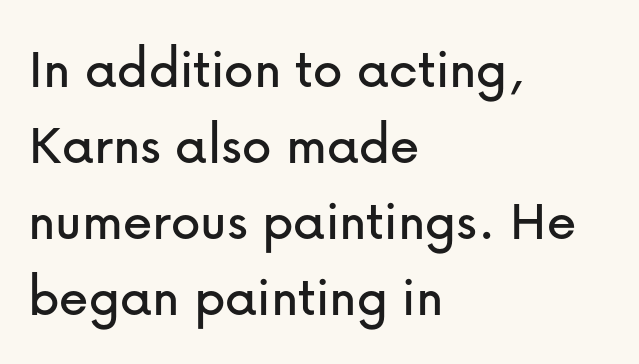
Q: Is the text italic (slanted)? A: No, it is upright.
Q: Is the typeface a serif or a sans-serif typeface? A: Sans-serif.
Q: Is the text underlined? A: No.
Q: How is the paragraph aligned? A: Left-aligned.
Q: Is the spacing between letters normal or unusually wide? A: Normal.
Q: Is the spacing between lines tight, normal or loose? A: Normal.
Q: Width (condensed, normal, or wide)? A: Normal.
Q: Stroke contrast? A: Low.
Q: x-height? A: Medium.
Q: Monospaced? A: No.
